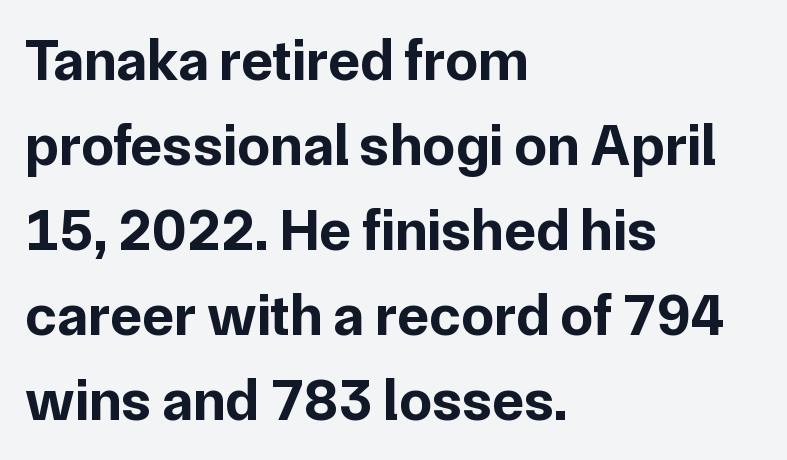
Q: Is the text bold? A: Yes.
Q: Is the text italic (slanted)? A: No, it is upright.
Q: Is the typeface a serif or a sans-serif typeface? A: Sans-serif.
Q: Is the text underlined? A: No.
Q: How is the paragraph aligned? A: Left-aligned.
Q: Is the spacing between letters normal or unusually wide? A: Normal.
Q: Is the spacing between lines tight, normal or loose? A: Normal.
Q: Width (condensed, normal, or wide)? A: Normal.
Q: Stroke contrast? A: Low.
Q: x-height? A: Medium.
Q: Monospaced? A: No.
